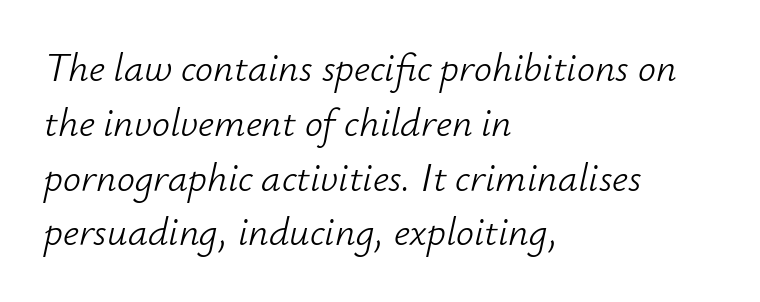
The image shows 40 px light type, italic (leaning right); set left-aligned, normal line spacing (1.37x), normal letter spacing, not underlined; low stroke contrast and a small x-height.
